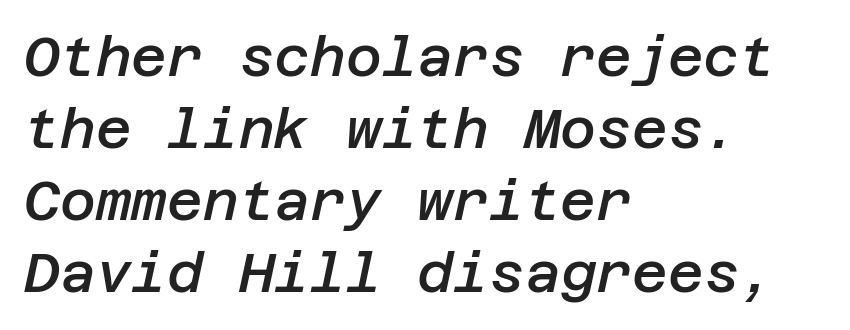
{"italic": "yes", "lean": "right", "slant_degrees": 12, "bold": "semi", "weight": "semibold", "width": "normal", "stroke_contrast": "low", "x_height": "large", "underline": "no", "align": "left", "line_spacing": "normal", "line_spacing_ratio": 1.31, "letter_spacing": "normal", "letter_spacing_em": 0.0, "glyph_px": 55}
